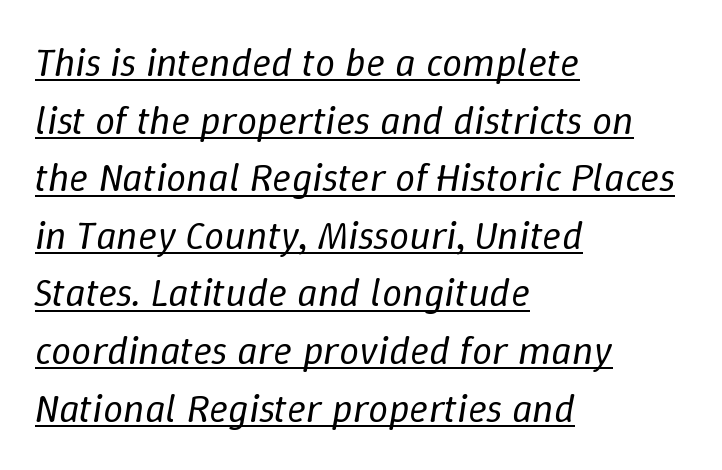
Q: Is the text bold? A: No.
Q: Is the text italic (slanted)? A: Yes, it leans right by about 9 degrees.
Q: Is the text underlined? A: Yes.
Q: How is the paragraph aligned? A: Left-aligned.
Q: Is the spacing between letters normal or unusually wide? A: Normal.
Q: Is the spacing between lines tight, normal or loose? A: Normal.
Q: Width (condensed, normal, or wide)? A: Normal.
Q: Stroke contrast? A: Low.
Q: x-height? A: Medium.
Q: Monospaced? A: No.
